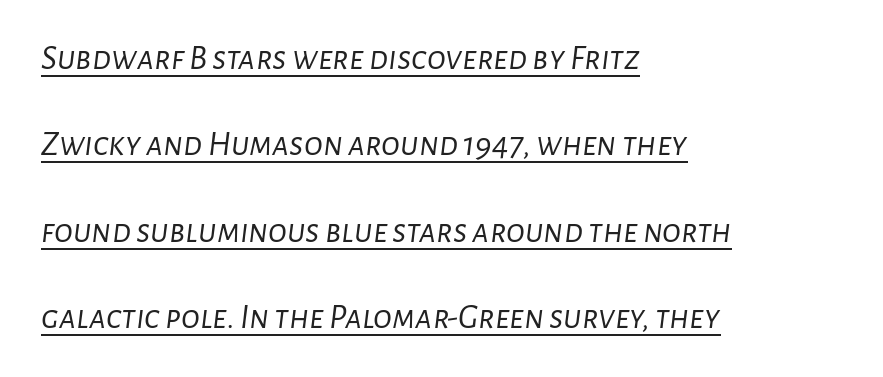
Q: Is the text bold? A: No.
Q: Is the text italic (slanted)? A: Yes, it leans right by about 7 degrees.
Q: Is the text underlined? A: Yes.
Q: How is the paragraph aligned? A: Left-aligned.
Q: Is the spacing between letters normal or unusually wide? A: Normal.
Q: Is the spacing between lines tight, normal or loose? A: Loose.
Q: Width (condensed, normal, or wide)? A: Normal.
Q: Stroke contrast? A: Low.
Q: x-height? A: Medium.
Q: Monospaced? A: No.
